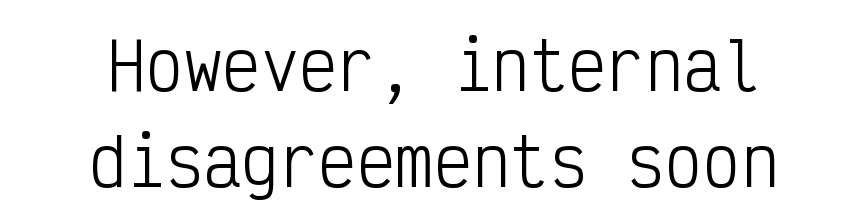
Q: Is the text bold? A: No.
Q: Is the text italic (slanted)? A: No, it is upright.
Q: Is the typeface a serif or a sans-serif typeface? A: Sans-serif.
Q: Is the text underlined? A: No.
Q: How is the paragraph aligned? A: Centered.
Q: Is the spacing between letters normal or unusually wide? A: Normal.
Q: Is the spacing between lines tight, normal or loose? A: Normal.
Q: Width (condensed, normal, or wide)? A: Condensed.
Q: Stroke contrast? A: Low.
Q: x-height? A: Medium.
Q: Monospaced? A: Yes.
